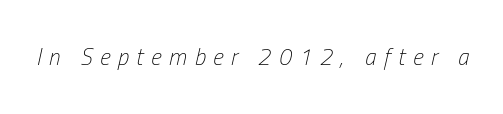
This rendering widens character spacing well past its baseline value. Style check: oblique. Lines of text with bare space underneath. Caption: face not bold, strokes unweighted.
